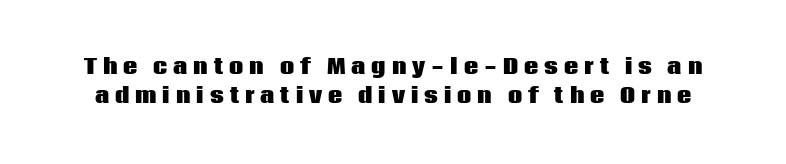
The image shows 20 px bold type, upright; set normal line spacing (1.45x), unusually wide letter spacing (+0.3 em), not underlined.
